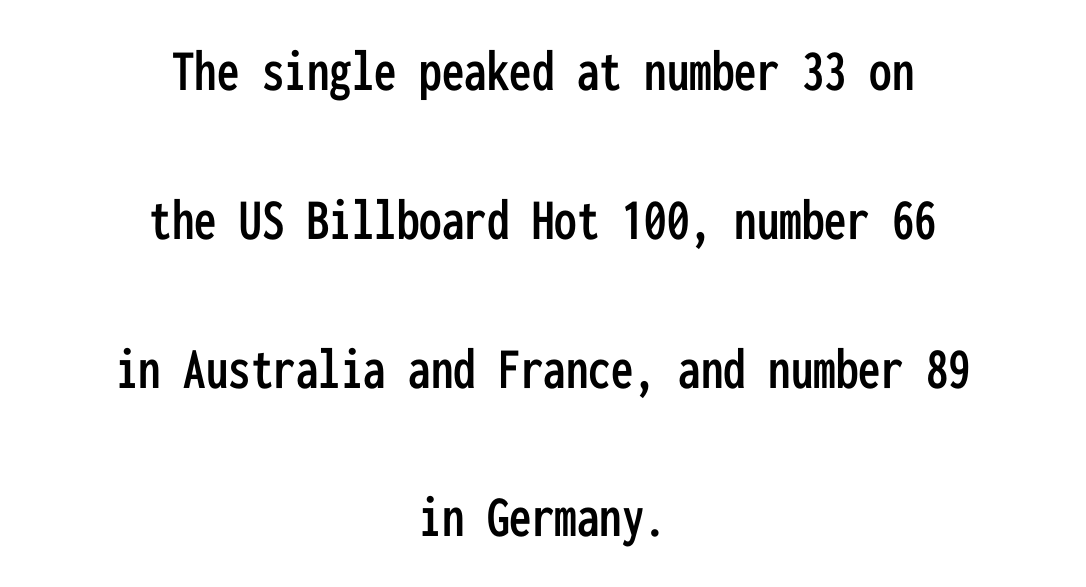
Notice how the stems are strictly vertical — no italics here. Type style note: lacks serifs. Horizontally, the lines are justified to the midpoint only. Short note: letters normally spaced.
